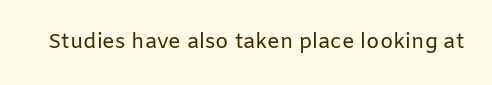
Q: Is the text bold? A: No.
Q: Is the text italic (slanted)? A: No, it is upright.
Q: Is the text underlined? A: No.
Q: Is the spacing between letters normal or unusually wide? A: Normal.
